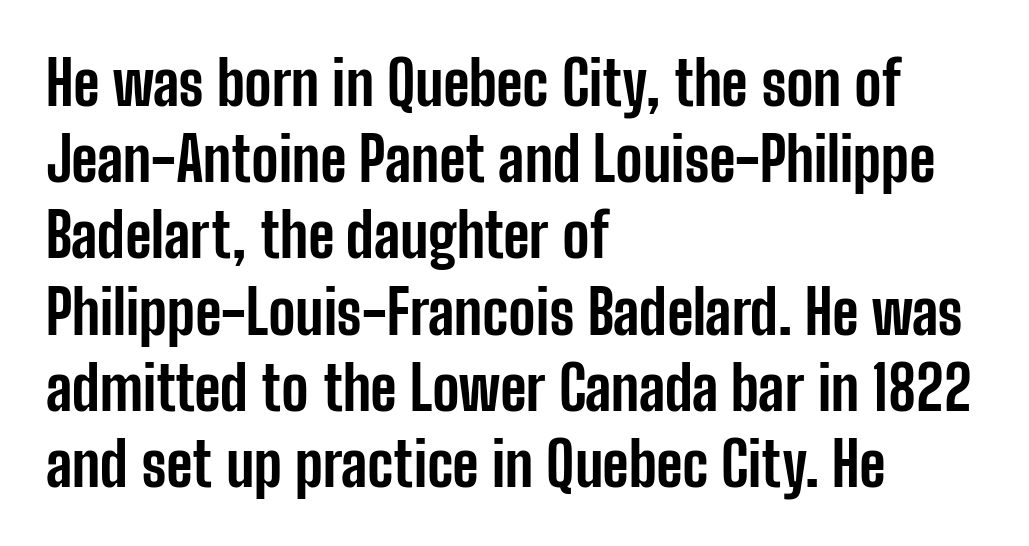
The block of text has a typical density, with ordinary space between rows. Notice how the stems are strictly vertical — no italics here. Note the varied advance widths — an 'i' is clearly narrower than an 'm'. Look at the stroke-to-counter ratio: heavy, a bold. Descenders hang freely into open space.
